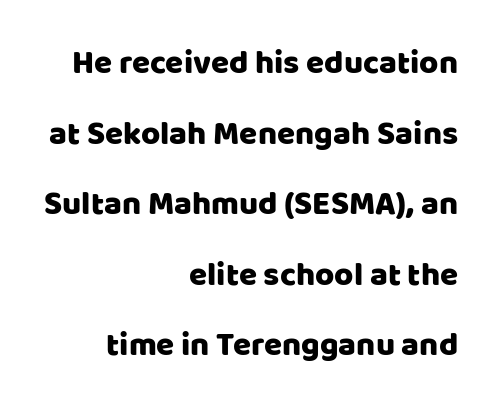
{"serif": "no", "italic": "no", "width": "normal", "stroke_contrast": "low", "x_height": "large", "monospaced": "no", "underline": "no", "align": "right", "line_spacing": "loose", "line_spacing_ratio": 2.14, "letter_spacing": "normal", "letter_spacing_em": 0.0, "glyph_px": 33}
